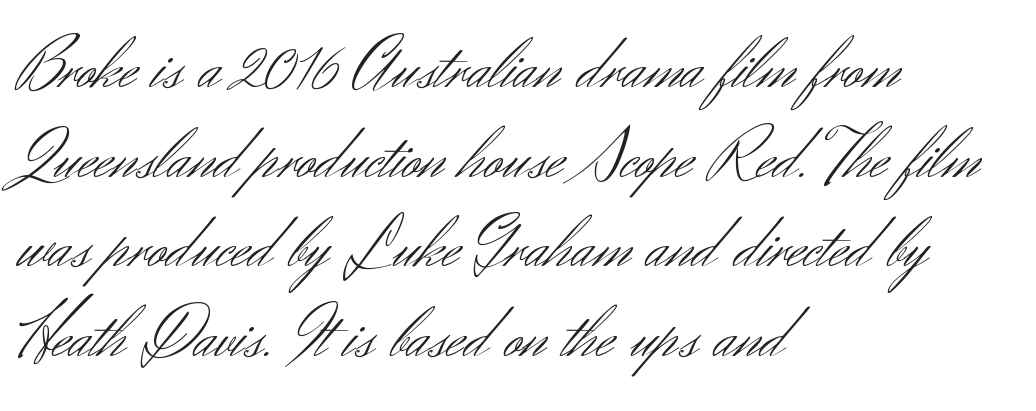
The image shows 74 px light sans-serif type; set left-aligned, line spacing 1.21x, normal letter spacing, not underlined; medium stroke contrast and a small x-height.
